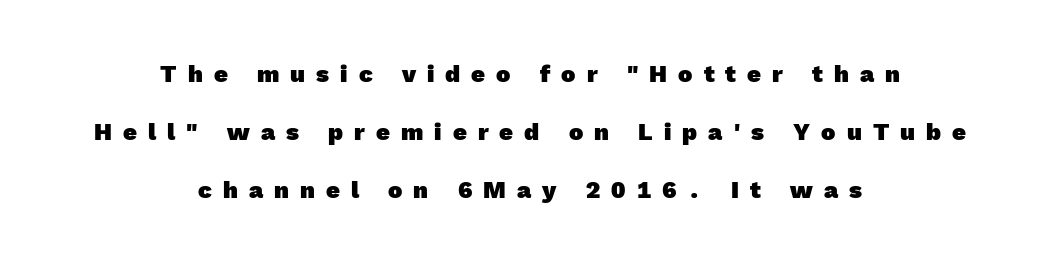
Q: Is the text bold? A: Yes.
Q: Is the text underlined? A: No.
Q: How is the paragraph aligned? A: Centered.
Q: Is the spacing between letters normal or unusually wide? A: Unusually wide.
Q: Is the spacing between lines tight, normal or loose? A: Loose.
